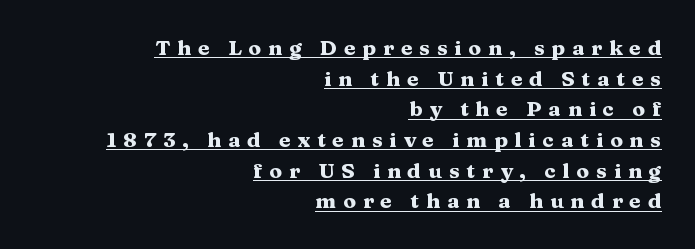
The typesetting leans heavy: a genuine bold. Teacher's note: observe the even right margin — that is flush-right alignment. The typesetter has applied underlining to the passage shown. Vertically, the passage feels balanced, rows spaced as you'd expect.
